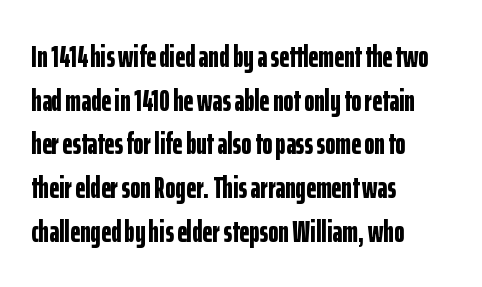
The face used here has the dense, thick strokes of a bold. The lettering stays uniformly vertical, giving the passage a roman look. Inter-character spacing is left at the font's built-in metrics. The text block is weighted toward the left margin, trailing off unevenly rightward.
